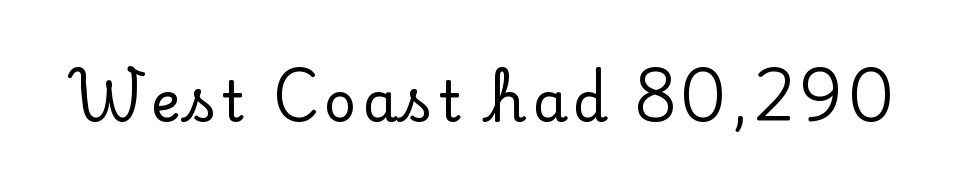
Ascenders rise straight up at ninety degrees. A typesetter would label this face a serif. No word sits above an underline. Character widths vary here, with narrow letters taking less room than wide ones.
